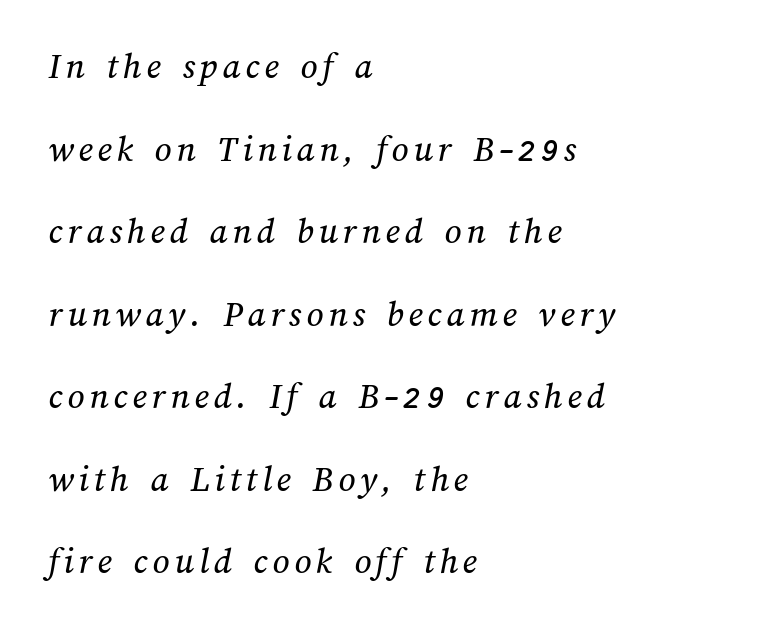
{"width": "normal", "stroke_contrast": "medium", "x_height": "medium", "monospaced": "no", "underline": "no", "align": "left", "line_spacing": "loose", "line_spacing_ratio": 2.23, "glyph_px": 37}
